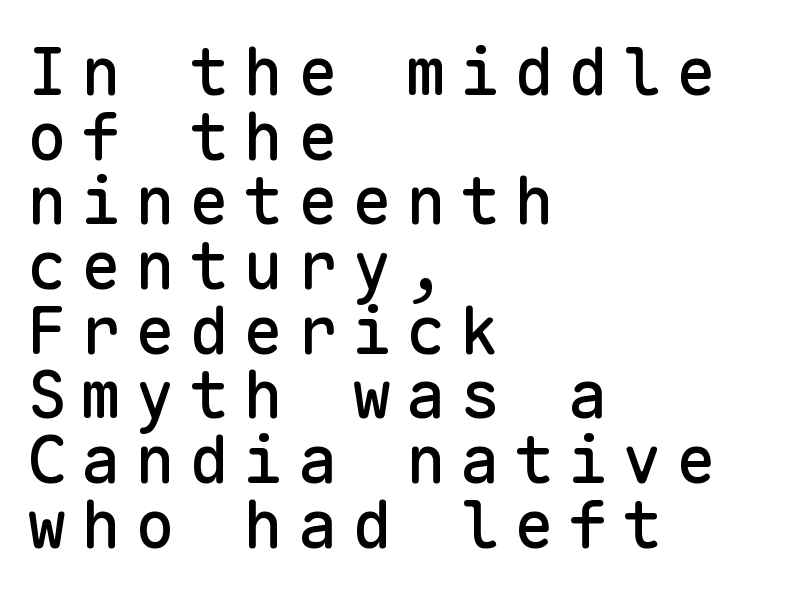
Nope, not italic — everything's standing straight. Check where the strokes stop: nothing finishes them off — pure sans. Students, note that the glyphs here are deliberately spaced far apart. This sample is left-justified, so line endings fall wherever the words run out. The leading is snug, giving the passage a crowded texture. Plain, unruled lines of type.
